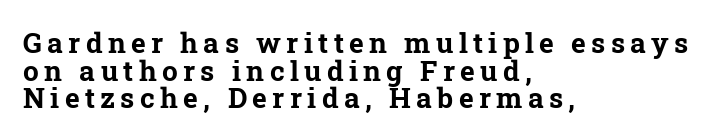
Q: Is the text bold? A: Yes.
Q: Is the typeface a serif or a sans-serif typeface? A: Serif.
Q: Is the text underlined? A: No.
Q: How is the paragraph aligned? A: Left-aligned.
Q: Is the spacing between lines tight, normal or loose? A: Tight.
Q: Width (condensed, normal, or wide)? A: Normal.
Q: Stroke contrast? A: Low.
Q: x-height? A: Medium.
Q: Monospaced? A: No.
